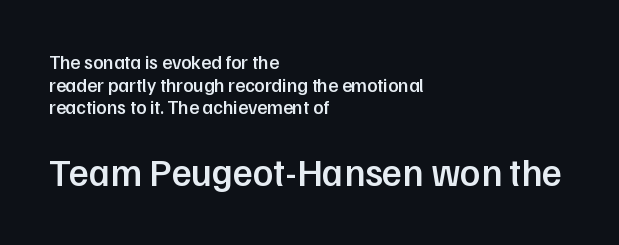
The image shows 38 px semibold sans-serif type, upright; set left-aligned, line spacing 1.19x, normal letter spacing, not underlined; the second (bottom) block is 2.0x larger; low stroke contrast and a medium x-height.
